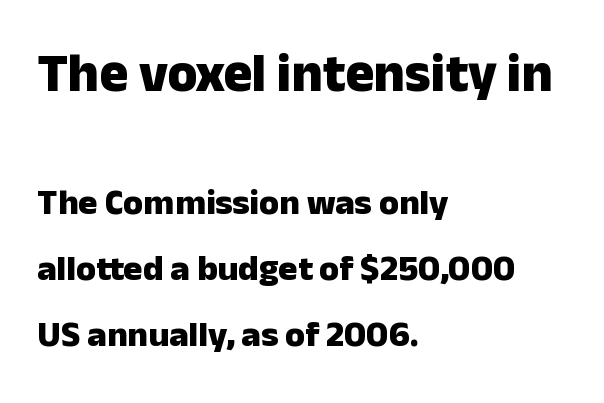
Grotesque or geometric, the face here clearly has no serifs. Plain, unruled lines of type. The letters advance in unequal steps, a hallmark of proportional type. Posture: straight, roman, zero tilt. Is the block centered? No — it sits flush against the left margin.
